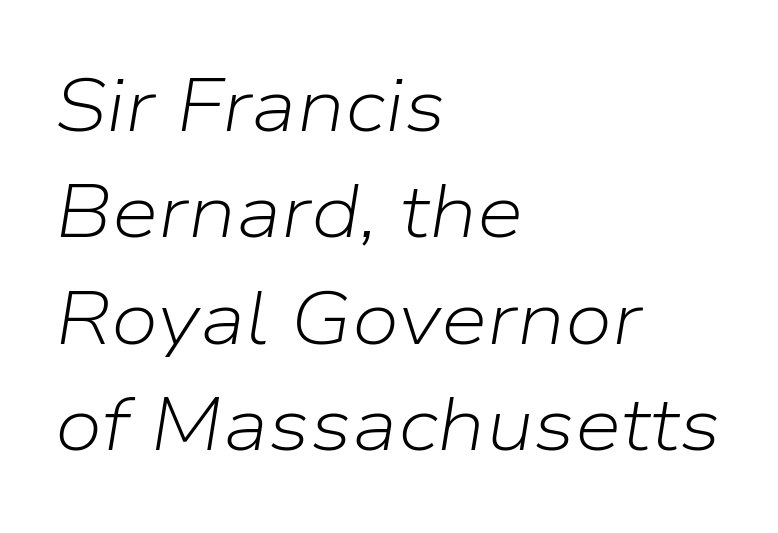
Q: Is the text bold? A: No.
Q: Is the text italic (slanted)? A: Yes, it leans right by about 9 degrees.
Q: Is the text underlined? A: No.
Q: How is the paragraph aligned? A: Left-aligned.
Q: Is the spacing between letters normal or unusually wide? A: Normal.
Q: Is the spacing between lines tight, normal or loose? A: Normal.
Q: Width (condensed, normal, or wide)? A: Normal.
Q: Stroke contrast? A: Low.
Q: x-height? A: Medium.
Q: Monospaced? A: No.
